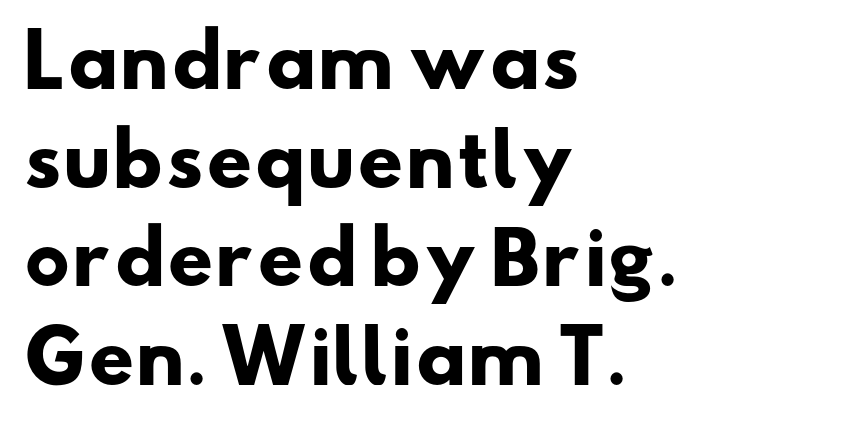
Q: Is the text bold? A: Yes.
Q: Is the typeface a serif or a sans-serif typeface? A: Sans-serif.
Q: Is the text underlined? A: No.
Q: How is the paragraph aligned? A: Left-aligned.
Q: Is the spacing between letters normal or unusually wide? A: Normal.
Q: Is the spacing between lines tight, normal or loose? A: Normal.
Q: Width (condensed, normal, or wide)? A: Wide.
Q: Stroke contrast? A: Low.
Q: x-height? A: Small.
Q: Monospaced? A: No.
